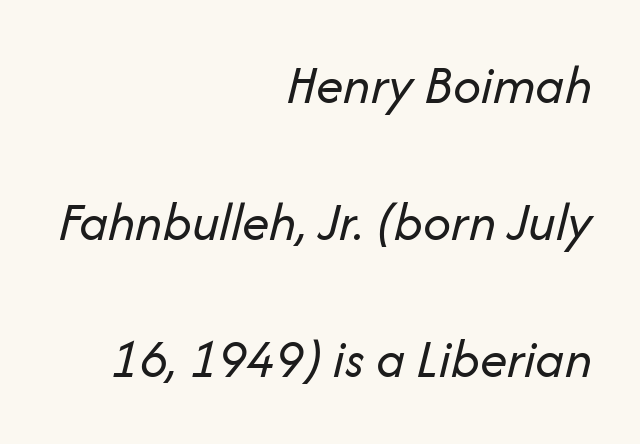
The image shows 55 px regular-weight type, italic (leaning right); set right-aligned, loose line spacing (2.49x), normal letter spacing, not underlined; low stroke contrast and a medium x-height.
